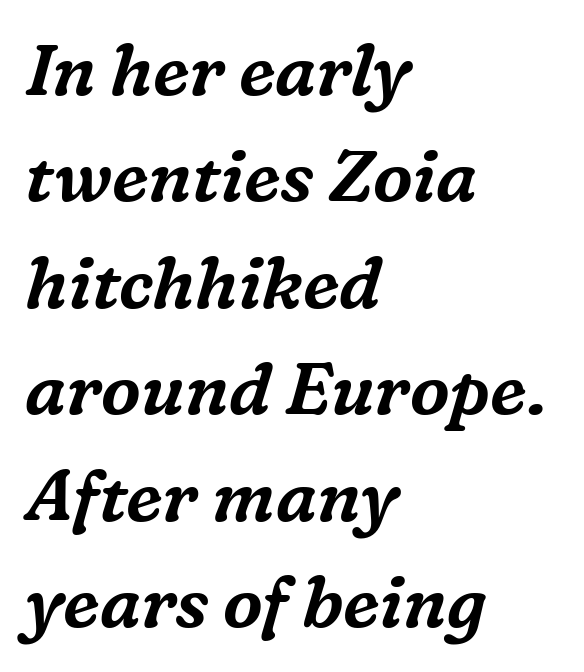
Students, observe: this is what conventionally led text looks like. The gap between lines stays unmarked. Note: serifs present on the glyphs. The text carries the slant typical of an italic or oblique font.
